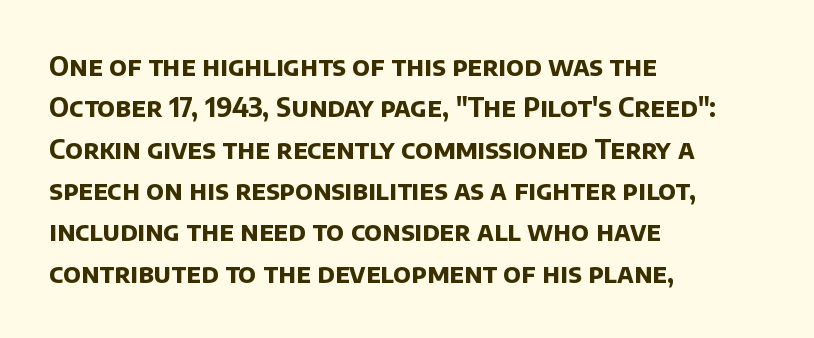
The image shows 26 px bold type; set left-aligned, normal line spacing (1.59x), normal letter spacing, not underlined.
